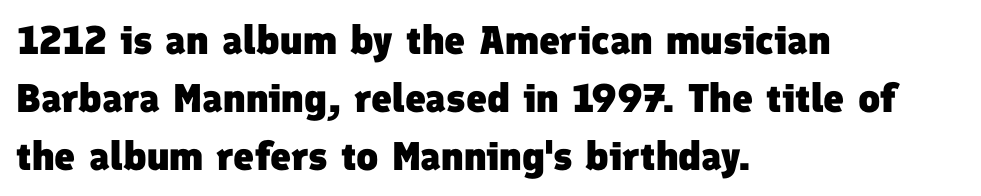
The image shows 40 px heavy sans-serif type; set left-aligned, normal line spacing (1.45x), normal letter spacing, not underlined; low stroke contrast and a medium x-height.
